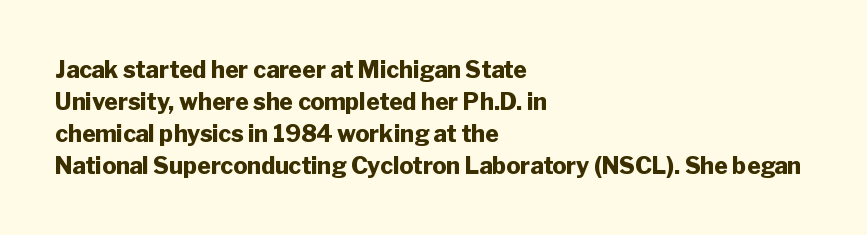
Compared with typical paragraphs, the rows here are spaced about the same. In terms of posture, this sample is upright. You'd pick this weight for a headline — it's a proper bold. Typeset ragged right — the left edge is the straight one.
